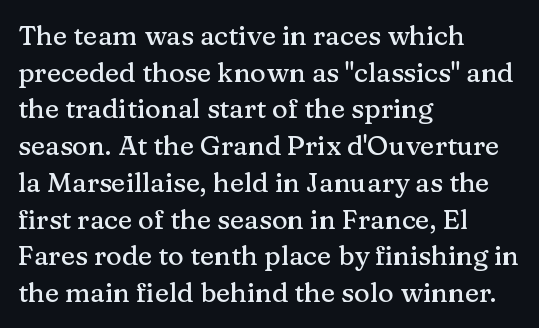
{"italic": "no", "underline": "no", "align": "left", "line_spacing": "normal", "line_spacing_ratio": 1.36, "letter_spacing": "normal", "letter_spacing_em": 0.0, "glyph_px": 27}
